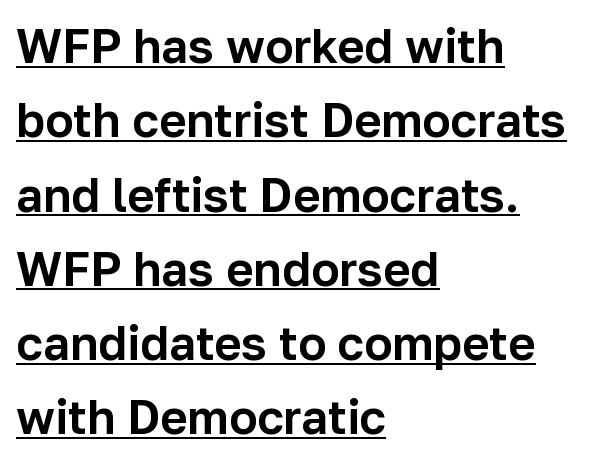
Q: Is the text italic (slanted)? A: No, it is upright.
Q: Is the typeface a serif or a sans-serif typeface? A: Sans-serif.
Q: Is the text underlined? A: Yes.
Q: How is the paragraph aligned? A: Left-aligned.
Q: Is the spacing between letters normal or unusually wide? A: Normal.
Q: Is the spacing between lines tight, normal or loose? A: Normal.
Q: Width (condensed, normal, or wide)? A: Normal.
Q: Stroke contrast? A: Low.
Q: x-height? A: Medium.
Q: Monospaced? A: No.
